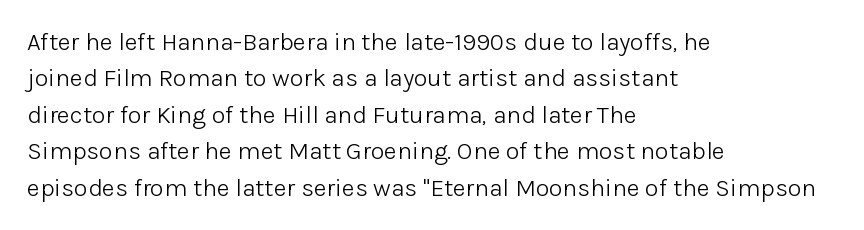
In terms of posture, this sample is upright. The passage shown has conventional tracking throughout. The zone under the glyphs is completely vacant. The lines are quadded left. These glyphs show unthickened strokes, regular width or finer. Rows of type keep a routine distance in the vertical direction.
